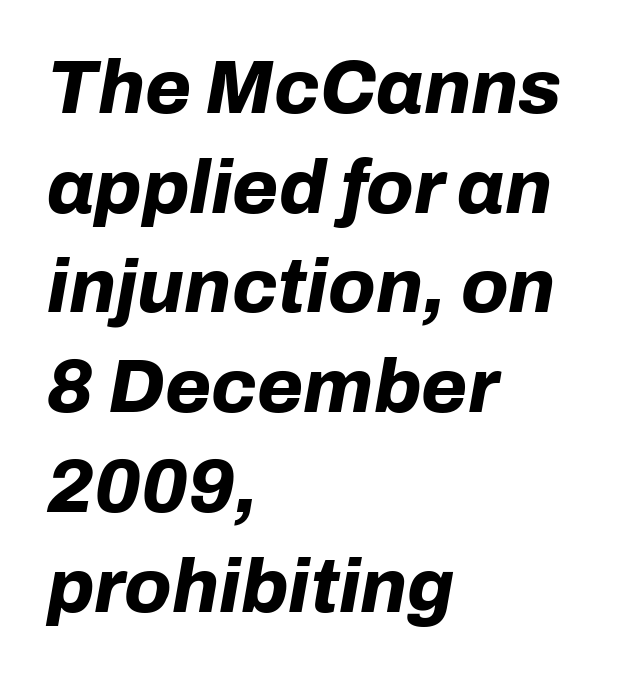
Q: Is the text bold? A: Yes.
Q: Is the text italic (slanted)? A: Yes, it leans right by about 10 degrees.
Q: Is the text underlined? A: No.
Q: How is the paragraph aligned? A: Left-aligned.
Q: Is the spacing between letters normal or unusually wide? A: Normal.
Q: Is the spacing between lines tight, normal or loose? A: Normal.
Q: Width (condensed, normal, or wide)? A: Normal.
Q: Stroke contrast? A: Low.
Q: x-height? A: Medium.
Q: Monospaced? A: No.
